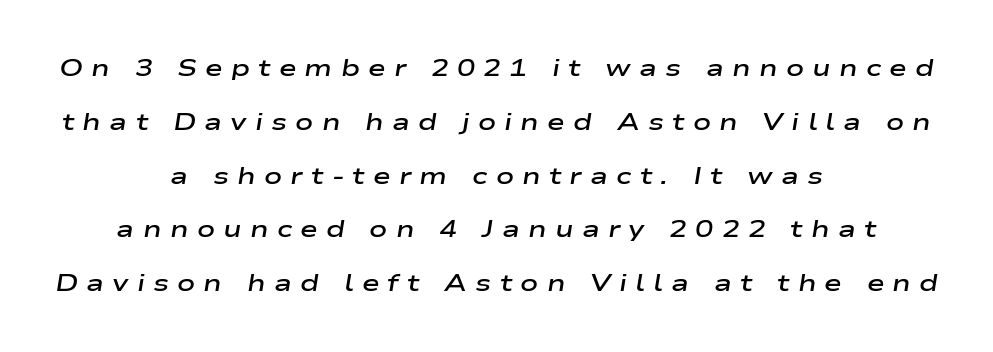
Q: Is the text bold? A: Semi-bold.
Q: Is the text italic (slanted)? A: Yes, it leans right by about 9 degrees.
Q: Is the text underlined? A: No.
Q: How is the paragraph aligned? A: Centered.
Q: Is the spacing between letters normal or unusually wide? A: Unusually wide.
Q: Is the spacing between lines tight, normal or loose? A: Loose.
